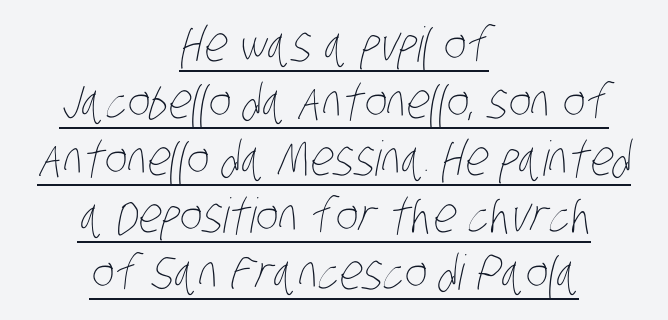
Q: Is the text bold? A: No.
Q: Is the text underlined? A: Yes.
Q: How is the paragraph aligned? A: Centered.
Q: Is the spacing between letters normal or unusually wide? A: Normal.
Q: Width (condensed, normal, or wide)? A: Condensed.
Q: Stroke contrast? A: Low.
Q: x-height? A: Large.
Q: Monospaced? A: No.
